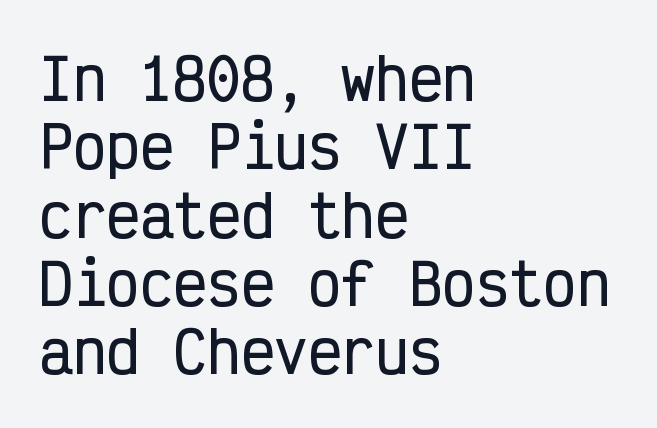
The image shows 56 px condensed sans-serif type, upright, monospaced; set left-aligned, line spacing 1.22x, normal letter spacing, not underlined; low stroke contrast and a medium x-height.
